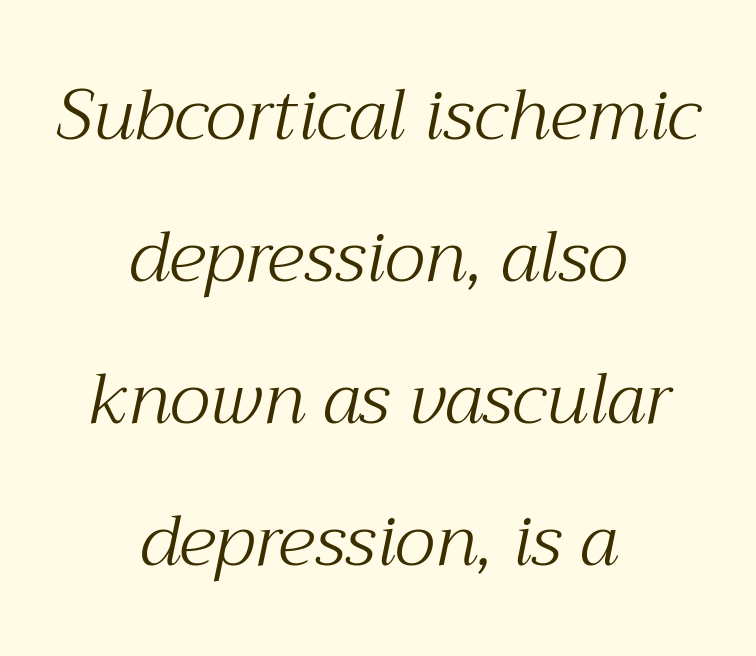
The image shows 71 px light serif type, italic (leaning right); set centered, loose line spacing (2.0x), normal letter spacing, not underlined; medium stroke contrast and a medium x-height.
